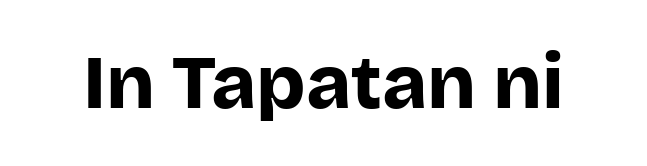
The glyphs in this specimen are sans serif. The space directly below the letters is spotless. The type sits square on the baseline with zero lean. Does extra space separate the letters? No, they use regular spacing. You could not count columns in this text — the font is proportionally spaced. Stroke thickness is high; the sample reads as a true bold.
